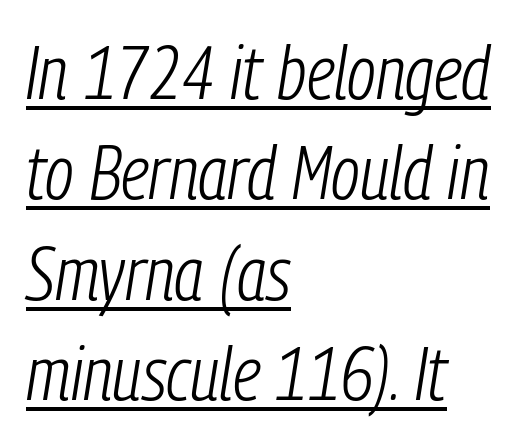
The image shows 75 px light, condensed type, italic (leaning right); set left-aligned, normal line spacing (1.34x), normal letter spacing, underlined; low stroke contrast and a medium x-height.
